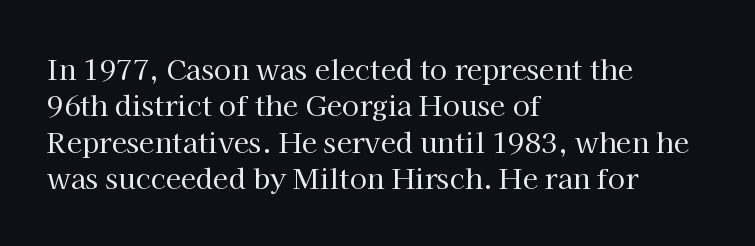
The image shows 28 px regular-weight serif type, upright; set left-aligned, normal line spacing (1.3x), normal letter spacing, not underlined; high stroke contrast and a medium x-height.
